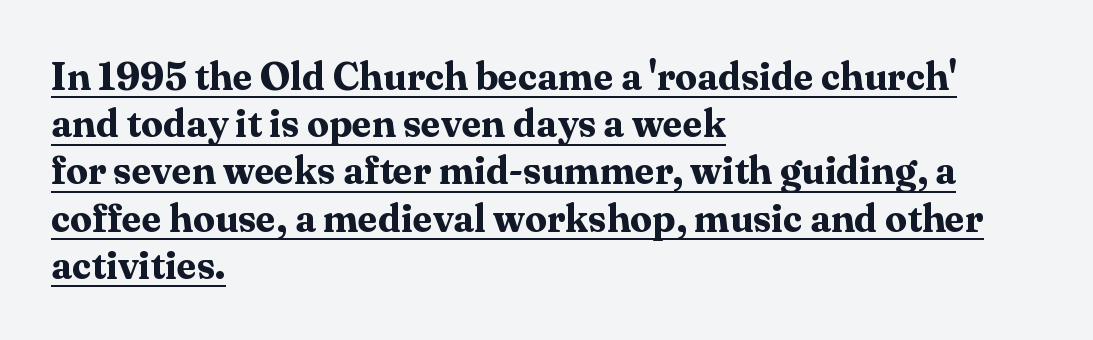
Do the letters lean? They stand straight. The specimen includes a rule beneath the text block's lines. Horizontal alignment here is leftward, the default for most running prose. A typesetter would label this face a serif.
